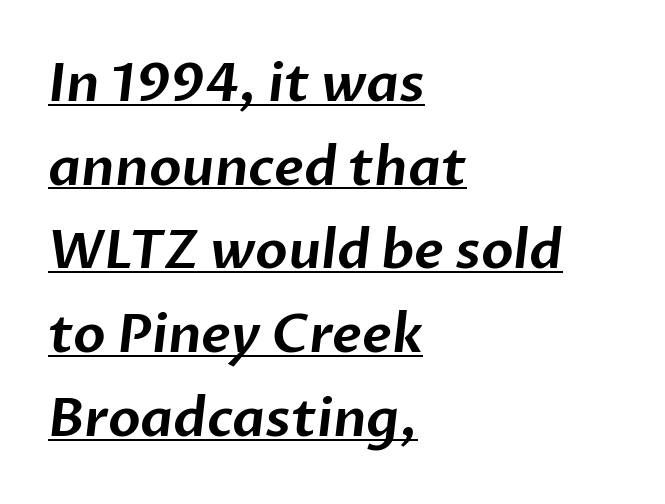
Q: Is the typeface a serif or a sans-serif typeface? A: Sans-serif.
Q: Is the text underlined? A: Yes.
Q: How is the paragraph aligned? A: Left-aligned.
Q: Is the spacing between letters normal or unusually wide? A: Normal.
Q: Is the spacing between lines tight, normal or loose? A: Normal.
Q: Width (condensed, normal, or wide)? A: Normal.
Q: Stroke contrast? A: Low.
Q: x-height? A: Medium.
Q: Monospaced? A: No.
